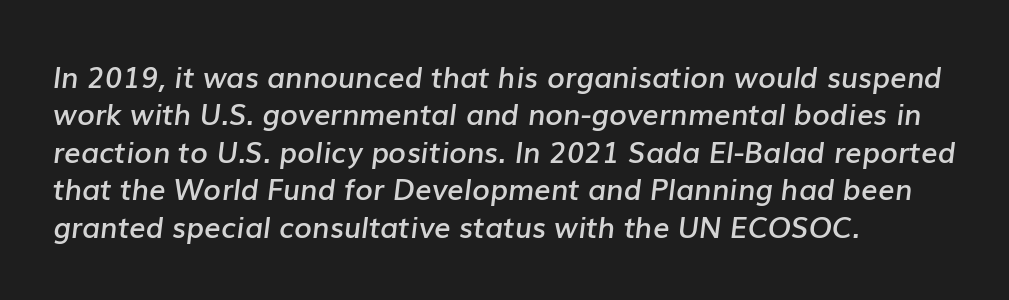
{"italic": "yes", "lean": "right", "slant_degrees": 7, "bold": "semi", "weight": "semibold", "width": "normal", "stroke_contrast": "low", "x_height": "medium", "monospaced": "no", "underline": "no", "align": "left", "line_spacing": "normal", "line_spacing_ratio": 1.29, "letter_spacing": "normal", "letter_spacing_em": 0.0, "glyph_px": 29}
